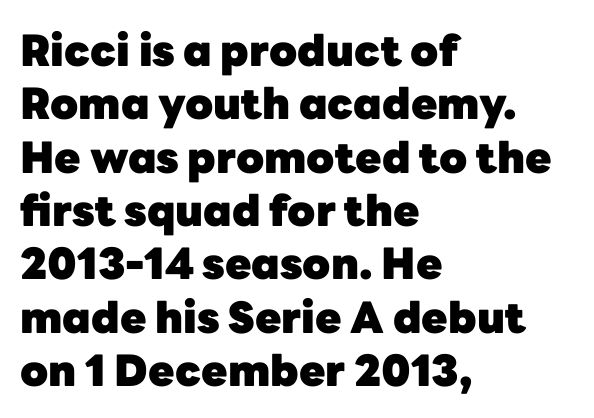
The rendering uses natural spacing where letterforms have individual widths. A dark, heavy texture on the line: the type is bold. The glyphs in this specimen are sans serif. Observe the ordinary spacing: letters are neighbours, not strangers. The foot of each line stays bare and open. Caption: multi-line text, flush left, ragged right.
